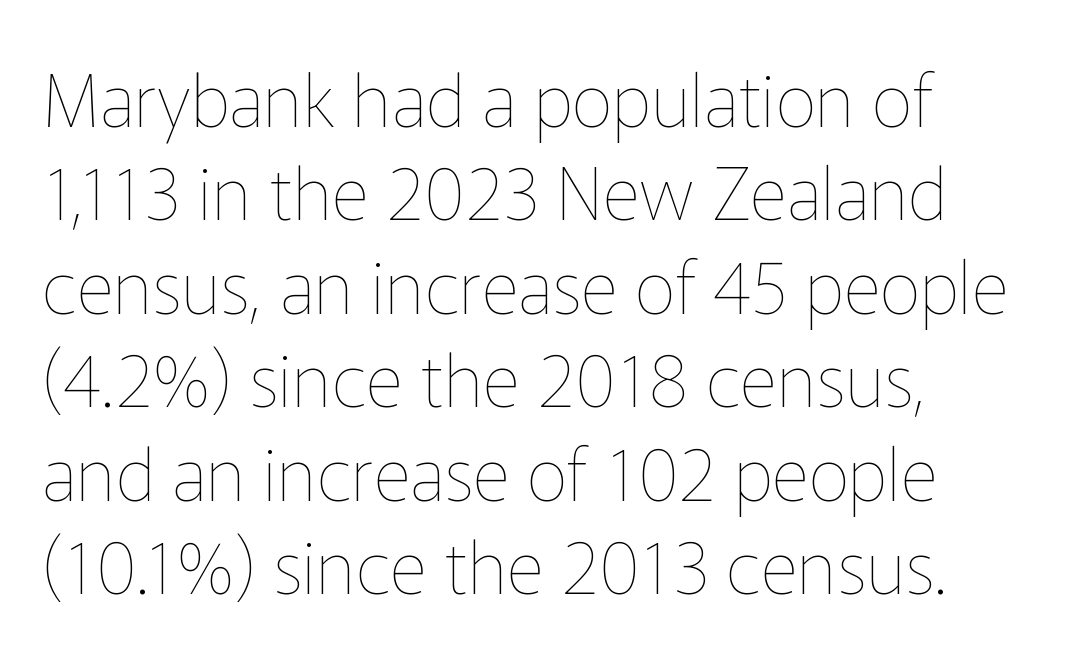
{"italic": "no", "bold": "no", "weight": "thin", "width": "normal", "stroke_contrast": "low", "x_height": "medium", "monospaced": "no", "underline": "no", "align": "left", "line_spacing": "normal", "line_spacing_ratio": 1.28, "letter_spacing": "normal", "letter_spacing_em": 0.0, "glyph_px": 73}
